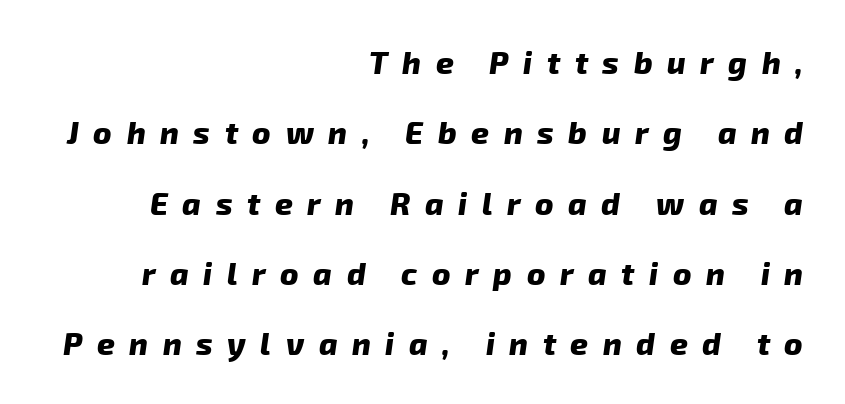
The space directly below the letters is spotless. Caption: bold face, heavy strokes. Leftover space on each line is placed entirely before the opening word. In terms of letterform style, serifs are entirely absent. The leading is generous, giving the passage an open texture.
